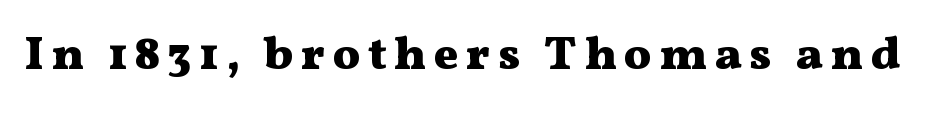
The glyphs in this specimen are seriffed. The glyphs are unaccompanied by any horizontal stroke below them. The typography opts for an upright posture over an oblique one. Spacing verdict: proportional, widths tailored to each character. Bold? Absolutely — the strokes are thick and heavy.
